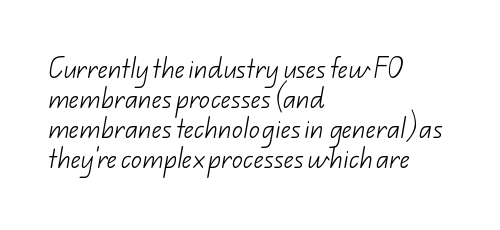
{"bold": "no", "underline": "no", "align": "left", "line_spacing": "normal", "line_spacing_ratio": 1.37, "letter_spacing": "normal", "letter_spacing_em": 0.0, "glyph_px": 22}
